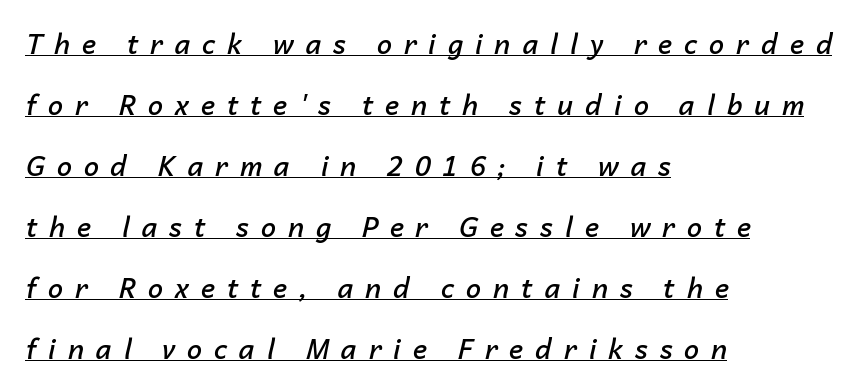
Q: Is the text bold? A: Semi-bold.
Q: Is the text italic (slanted)? A: Yes, it leans right by about 14 degrees.
Q: Is the text underlined? A: Yes.
Q: How is the paragraph aligned? A: Left-aligned.
Q: Is the spacing between letters normal or unusually wide? A: Unusually wide.
Q: Is the spacing between lines tight, normal or loose? A: Loose.
